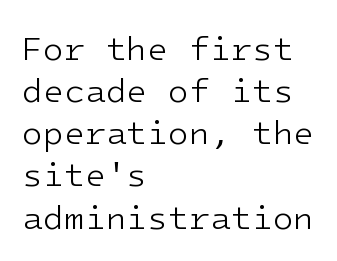
The axis of the letterforms is exactly vertical. This reads as an unemphasized weight, regular at the heaviest. Words appear dense and cohesive because spacing is normal. The paragraph has a hard left edge and a soft right edge. Descenders are the only things crossing below the line.
